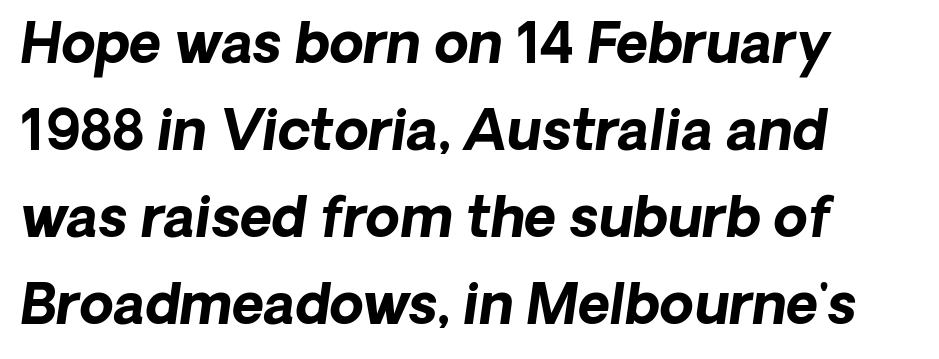
The image shows 55 px bold type, italic (leaning right); set left-aligned, normal line spacing (1.58x), normal letter spacing, not underlined; low stroke contrast and a medium x-height.
